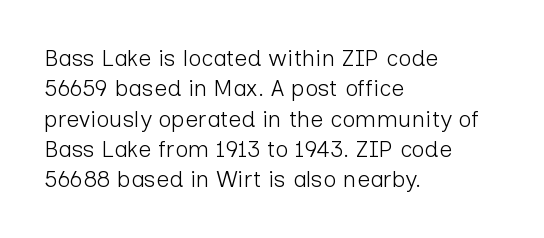
The image shows 23 px text type, upright; set left-aligned, normal line spacing (1.32x), normal letter spacing, not underlined.
